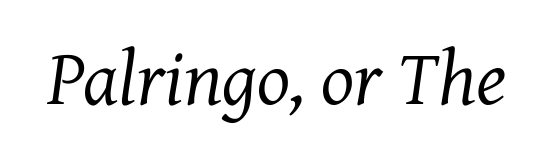
{"serif": "yes", "italic": "yes", "lean": "right", "slant_degrees": 7, "bold": "no", "weight": "regular", "width": "normal", "stroke_contrast": "medium", "x_height": "medium", "monospaced": "no", "underline": "no", "letter_spacing": "normal", "letter_spacing_em": 0.0, "glyph_px": 78}
